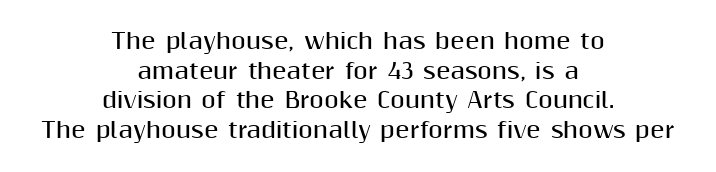
The image shows 21 px bold type, upright; set centered, normal line spacing (1.41x), normal letter spacing, not underlined.
